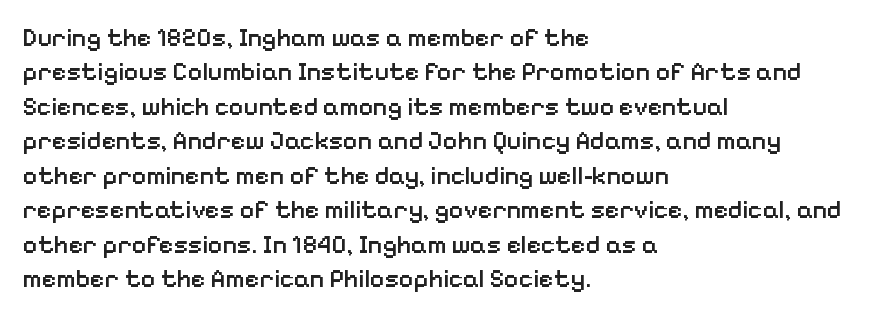
Q: Is the text bold? A: Semi-bold.
Q: Is the text italic (slanted)? A: No, it is upright.
Q: Is the text underlined? A: No.
Q: How is the paragraph aligned? A: Left-aligned.
Q: Is the spacing between letters normal or unusually wide? A: Normal.
Q: Is the spacing between lines tight, normal or loose? A: Normal.
